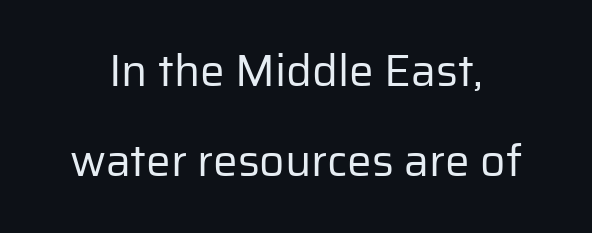
The image shows 44 px regular-weight sans-serif type, upright; set loose line spacing (2.05x), normal letter spacing, not underlined; low stroke contrast and a medium x-height.
